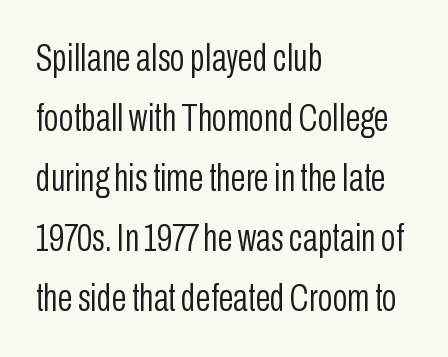
{"serif": "no", "italic": "no", "bold": "no", "weight": "light", "width": "condensed", "stroke_contrast": "low", "x_height": "medium", "monospaced": "no", "underline": "no", "align": "left", "line_spacing": "normal", "line_spacing_ratio": 1.54, "letter_spacing": "normal", "letter_spacing_em": 0.0, "glyph_px": 39}
